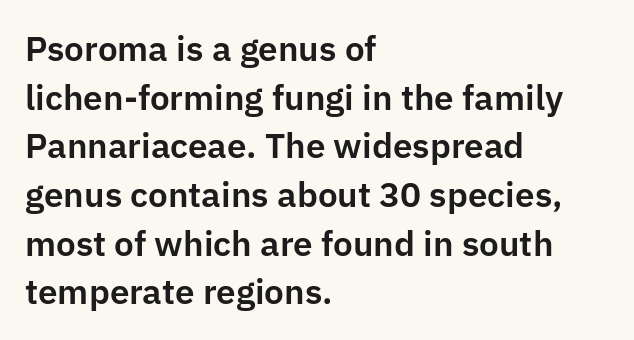
What's the leading like? Ordinary, nothing unusual. Clear beneath every line of the passage. Font category for this specimen: sans-serif. The paragraph shown leans on its left margin. Each letter keeps its own natural width here, so spacing adapts to shape. This rendering leaves character spacing at its baseline value.
